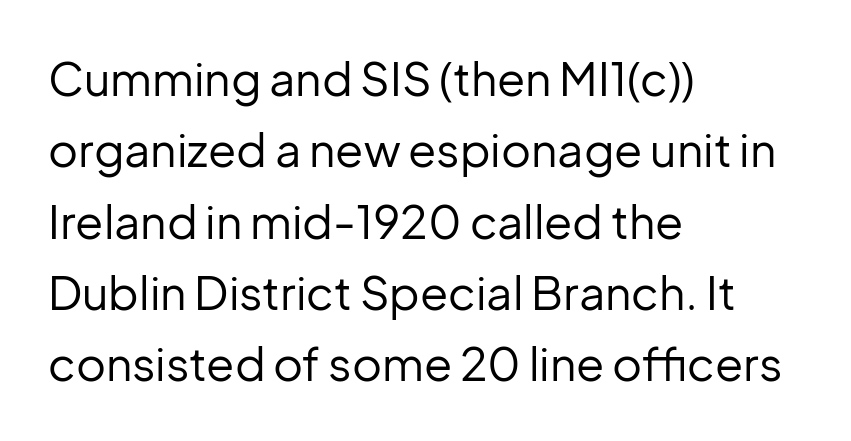
The image shows 46 px regular-weight sans-serif type, upright; set left-aligned, normal line spacing (1.55x), normal letter spacing, not underlined; low stroke contrast and a medium x-height.
